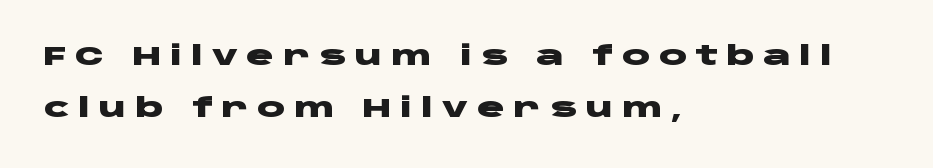
The image shows 26 px bold type, upright; set left-aligned, loose line spacing (2.0x), unusually wide letter spacing (+0.33 em), not underlined.
